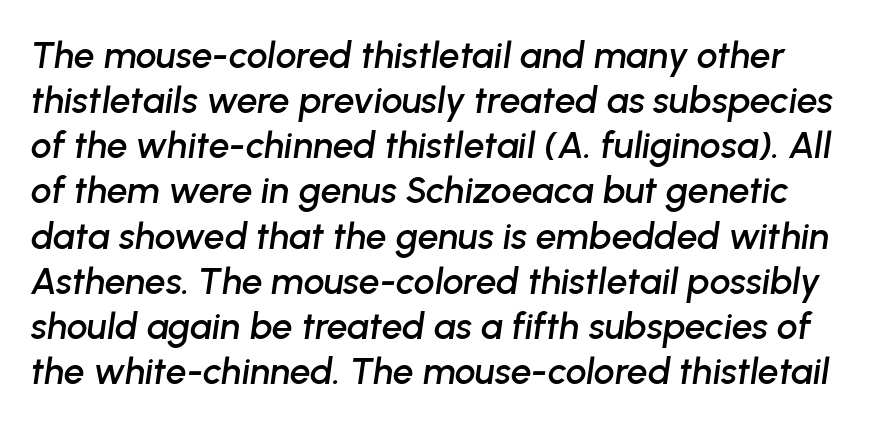
{"italic": "yes", "lean": "right", "slant_degrees": 8, "width": "normal", "stroke_contrast": "low", "x_height": "medium", "monospaced": "no", "underline": "no", "line_spacing_ratio": 1.22, "letter_spacing": "normal", "letter_spacing_em": 0.0, "glyph_px": 37}
